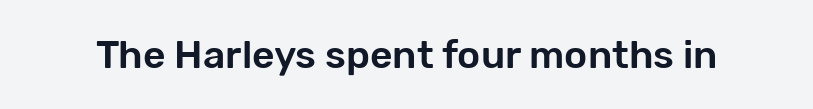
The image shows 39 px sans-serif type, upright; set normal letter spacing, not underlined; low stroke contrast and a medium x-height.
